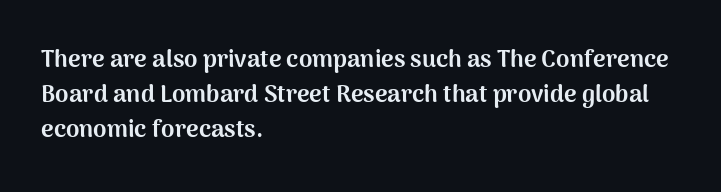
Nope, not italic — everything's standing straight. The passage shown has conventional tracking throughout. Bold? Absolutely — the strokes are thick and heavy. If you drew a ruler down the left edge, every line would touch it. The gap between lines stays unmarked. Horizontal bands of white between lines are of average thickness.
